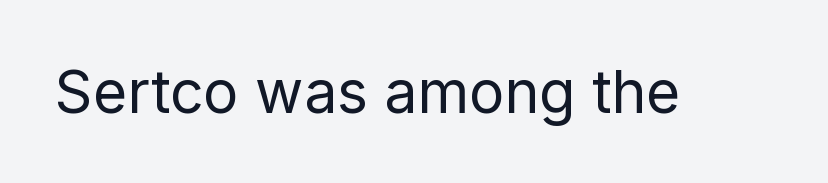
{"serif": "no", "italic": "no", "bold": "no", "weight": "regular", "width": "normal", "stroke_contrast": "low", "x_height": "medium", "monospaced": "no", "underline": "no", "letter_spacing": "normal", "letter_spacing_em": 0.0, "glyph_px": 59}
